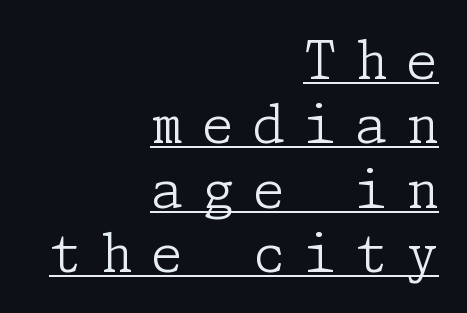
{"serif": "yes", "italic": "no", "bold": "no", "weight": "light", "width": "normal", "stroke_contrast": "low", "x_height": "medium", "underline": "yes", "align": "right", "line_spacing_ratio": 1.24, "letter_spacing": "wide", "letter_spacing_em": 0.36, "glyph_px": 52}
